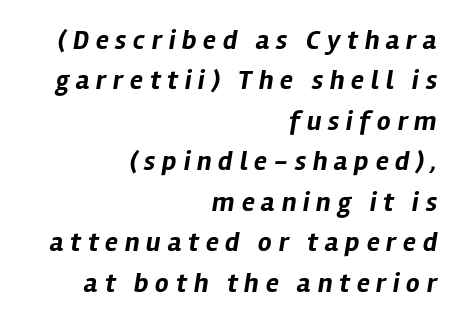
The image shows 27 px bold type, italic (leaning right); set right-aligned, normal line spacing (1.5x), unusually wide letter spacing (+0.25 em), not underlined.
